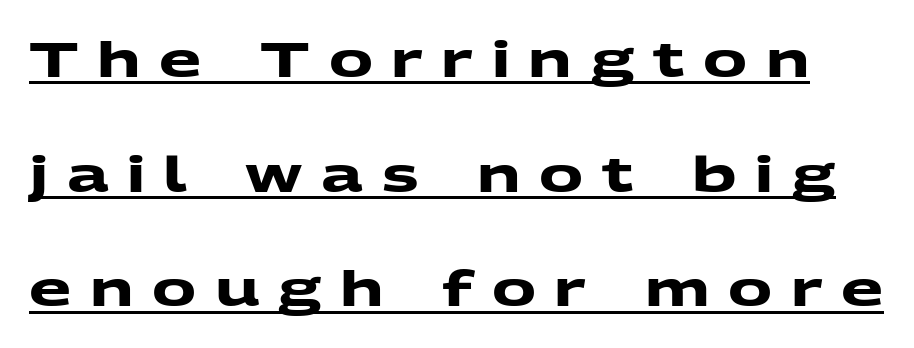
Q: Is the text bold? A: Yes.
Q: Is the typeface a serif or a sans-serif typeface? A: Sans-serif.
Q: Is the text underlined? A: Yes.
Q: Is the spacing between letters normal or unusually wide? A: Unusually wide.
Q: Is the spacing between lines tight, normal or loose? A: Loose.
Q: Width (condensed, normal, or wide)? A: Wide.
Q: Stroke contrast? A: Medium.
Q: x-height? A: Medium.
Q: Monospaced? A: No.
